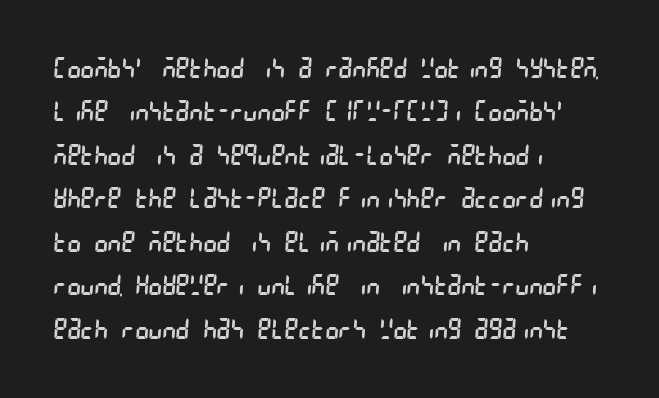
The image shows 29 px regular-weight, condensed sans-serif type; set left-aligned, normal line spacing (1.5x), normal letter spacing, not underlined; low stroke contrast and a large x-height.
